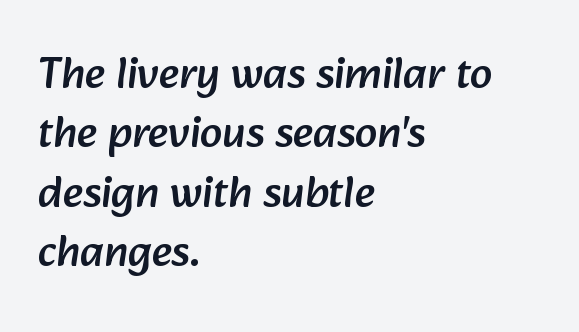
{"serif": "no", "width": "normal", "stroke_contrast": "low", "x_height": "medium", "monospaced": "no", "underline": "no", "align": "left", "line_spacing": "normal", "line_spacing_ratio": 1.32, "letter_spacing": "normal", "letter_spacing_em": 0.0, "glyph_px": 45}
